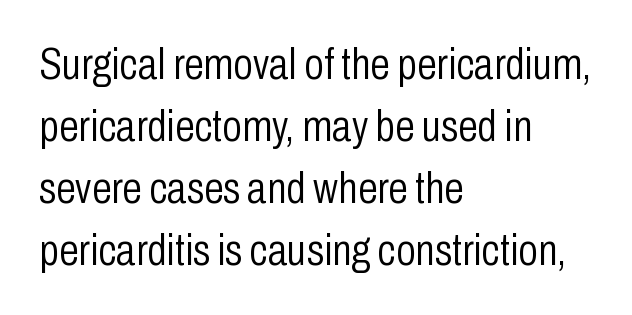
Q: Is the text bold? A: No.
Q: Is the text italic (slanted)? A: No, it is upright.
Q: Is the typeface a serif or a sans-serif typeface? A: Sans-serif.
Q: Is the text underlined? A: No.
Q: How is the paragraph aligned? A: Left-aligned.
Q: Is the spacing between letters normal or unusually wide? A: Normal.
Q: Is the spacing between lines tight, normal or loose? A: Normal.
Q: Width (condensed, normal, or wide)? A: Condensed.
Q: Stroke contrast? A: Low.
Q: x-height? A: Medium.
Q: Monospaced? A: No.
